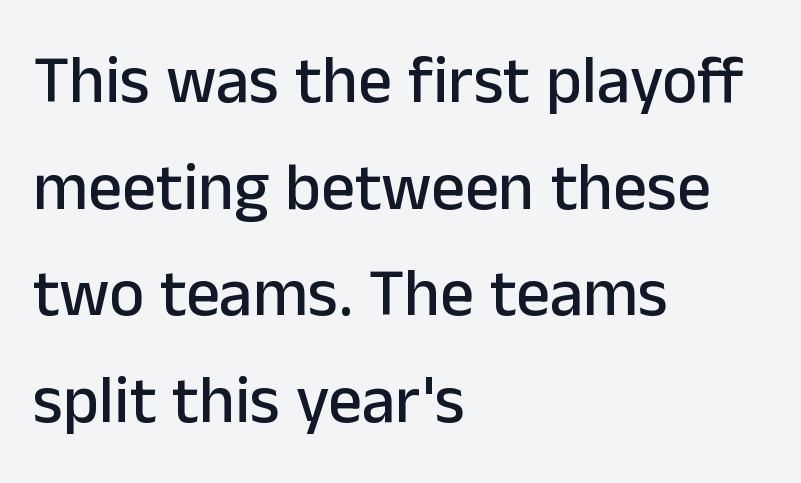
Q: Is the text italic (slanted)? A: No, it is upright.
Q: Is the typeface a serif or a sans-serif typeface? A: Sans-serif.
Q: Is the text underlined? A: No.
Q: How is the paragraph aligned? A: Left-aligned.
Q: Is the spacing between letters normal or unusually wide? A: Normal.
Q: Is the spacing between lines tight, normal or loose? A: Normal.
Q: Width (condensed, normal, or wide)? A: Normal.
Q: Stroke contrast? A: Low.
Q: x-height? A: Medium.
Q: Monospaced? A: No.
